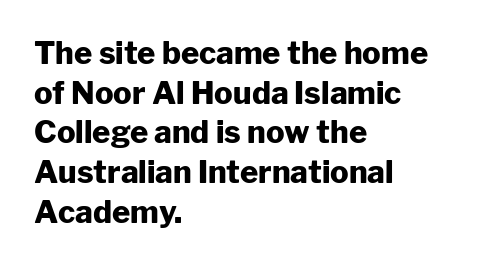
{"serif": "no", "italic": "no", "bold": "yes", "weight": "heavy", "width": "normal", "stroke_contrast": "low", "x_height": "medium", "monospaced": "no", "underline": "no", "align": "left", "line_spacing": "normal", "line_spacing_ratio": 1.28, "letter_spacing": "normal", "letter_spacing_em": 0.0, "glyph_px": 31}
